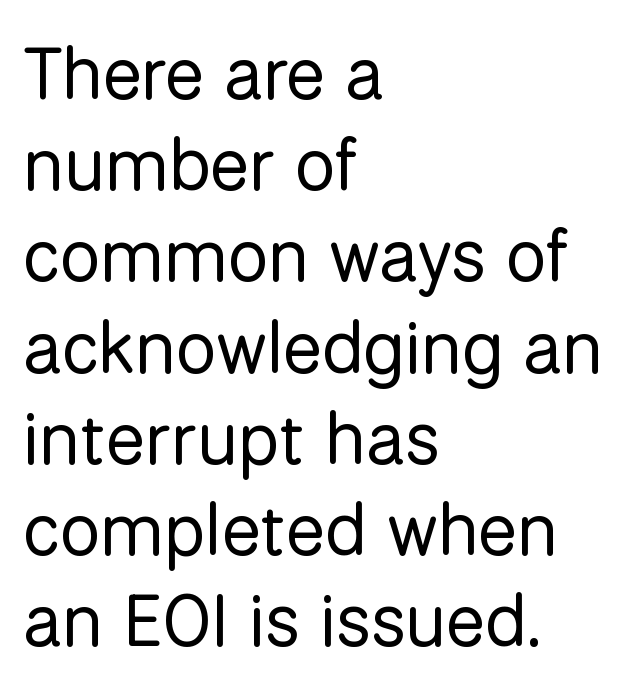
The image shows 73 px regular-weight sans-serif type, upright; set left-aligned, normal line spacing (1.25x), normal letter spacing, not underlined; low stroke contrast and a medium x-height.
